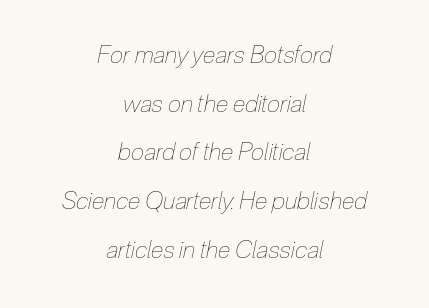
The image shows 24 px text type, italic (leaning right); set centered, loose line spacing (2.03x), normal letter spacing, not underlined.
